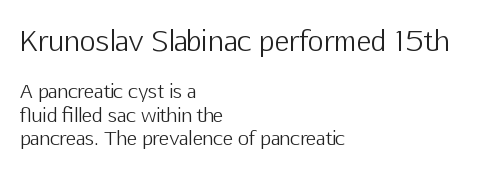
{"serif": "no", "italic": "no", "bold": "no", "weight": "light", "width": "normal", "stroke_contrast": "low", "x_height": "medium", "monospaced": "no", "underline": "no", "align": "left", "line_spacing_ratio": 1.24, "letter_spacing": "normal", "letter_spacing_em": 0.0, "larger_block": "first", "size_ratio": 1.47, "glyph_px": 28}
